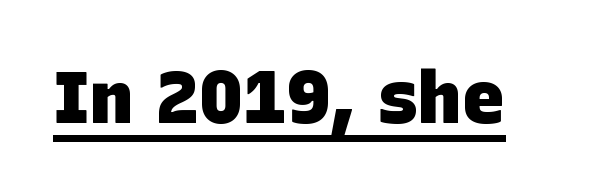
{"serif": "no", "bold": "yes", "weight": "heavy", "width": "normal", "stroke_contrast": "low", "x_height": "large", "monospaced": "no", "underline": "yes", "letter_spacing": "normal", "letter_spacing_em": 0.0, "glyph_px": 73}
